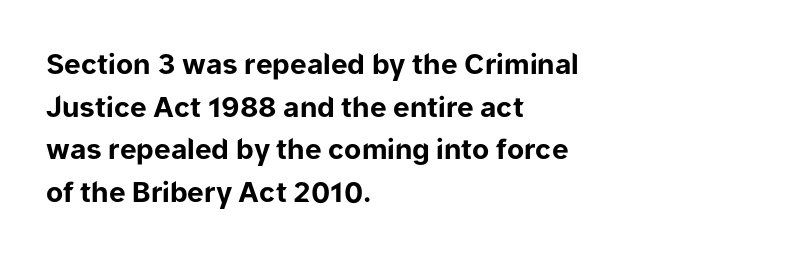
The image shows 28 px bold sans-serif type, upright; set left-aligned, normal line spacing (1.52x), normal letter spacing, not underlined; low stroke contrast and a medium x-height.
